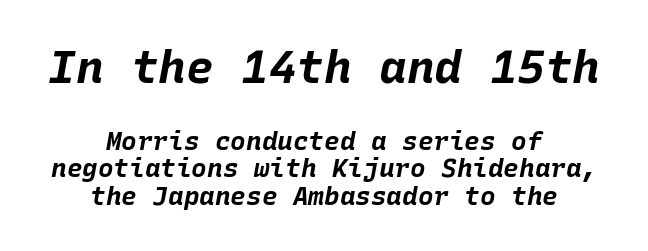
Q: Is the text bold? A: Yes.
Q: Is the text italic (slanted)? A: Yes, it leans right by about 10 degrees.
Q: Is the text underlined? A: No.
Q: How is the paragraph aligned? A: Centered.
Q: Is the spacing between letters normal or unusually wide? A: Normal.
Q: Is the spacing between lines tight, normal or loose? A: Tight.
Q: Which block of text is set in a larger size, the first (top) or the second (bottom)? A: The first (top) one.
Q: Width (condensed, normal, or wide)? A: Normal.
Q: Stroke contrast? A: Low.
Q: x-height? A: Large.
Q: Monospaced? A: Yes.
